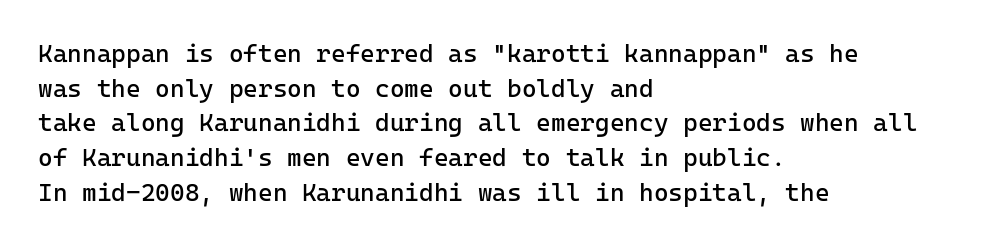
The image shows 25 px text type, upright; set left-aligned, normal line spacing (1.39x), normal letter spacing, not underlined.
